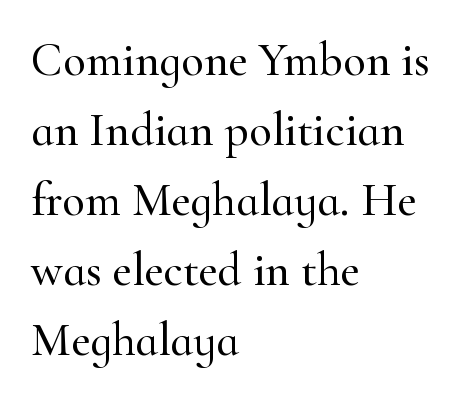
Q: Is the text italic (slanted)? A: No, it is upright.
Q: Is the typeface a serif or a sans-serif typeface? A: Serif.
Q: Is the text underlined? A: No.
Q: How is the paragraph aligned? A: Left-aligned.
Q: Is the spacing between letters normal or unusually wide? A: Normal.
Q: Is the spacing between lines tight, normal or loose? A: Normal.
Q: Width (condensed, normal, or wide)? A: Normal.
Q: Stroke contrast? A: High.
Q: x-height? A: Small.
Q: Monospaced? A: No.
